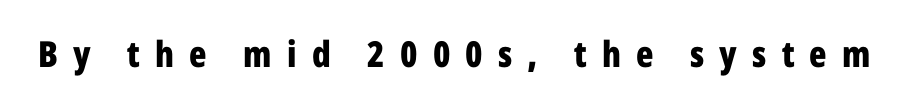
Q: Is the text bold? A: Yes.
Q: Is the text italic (slanted)? A: No, it is upright.
Q: Is the typeface a serif or a sans-serif typeface? A: Sans-serif.
Q: Is the text underlined? A: No.
Q: Is the spacing between letters normal or unusually wide? A: Unusually wide.
Q: Width (condensed, normal, or wide)? A: Condensed.
Q: Stroke contrast? A: Low.
Q: x-height? A: Medium.
Q: Monospaced? A: No.
